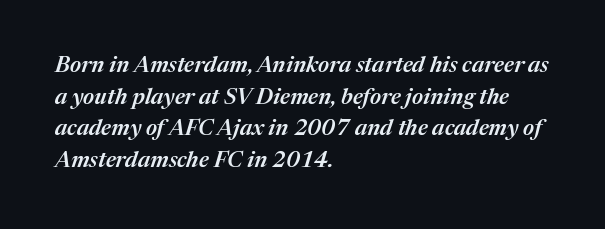
Q: Is the text bold? A: Semi-bold.
Q: Is the text italic (slanted)? A: Yes, it leans right by about 17 degrees.
Q: Is the text underlined? A: No.
Q: How is the paragraph aligned? A: Left-aligned.
Q: Is the spacing between letters normal or unusually wide? A: Normal.
Q: Is the spacing between lines tight, normal or loose? A: Normal.
